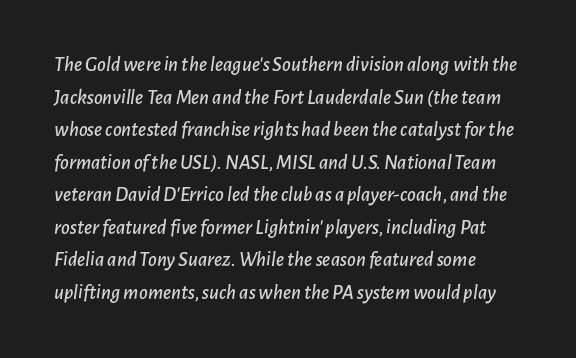
The image shows 21 px text type, italic (leaning right); set normal line spacing (1.55x), normal letter spacing, not underlined.
